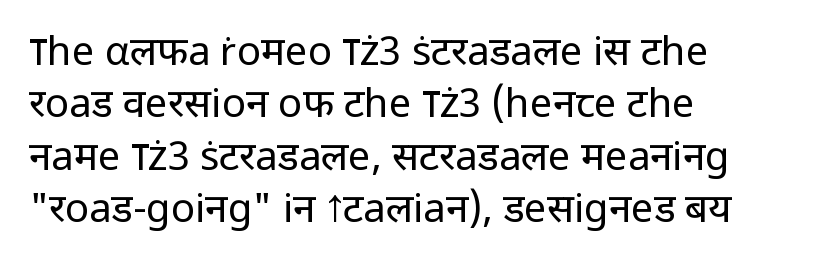
The image shows 40 px regular-weight sans-serif type, upright; set left-aligned, normal line spacing (1.31x), normal letter spacing, not underlined; low stroke contrast and a medium x-height.
